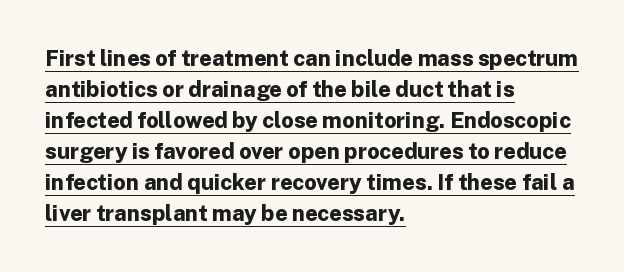
Q: Is the text bold? A: Yes.
Q: Is the text italic (slanted)? A: No, it is upright.
Q: Is the text underlined? A: Yes.
Q: How is the paragraph aligned? A: Left-aligned.
Q: Is the spacing between letters normal or unusually wide? A: Normal.
Q: Is the spacing between lines tight, normal or loose? A: Normal.
